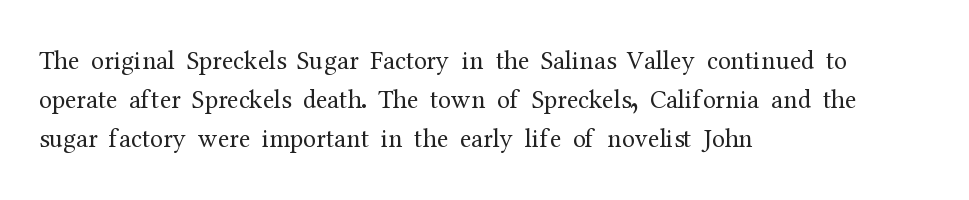
Q: Is the text bold? A: No.
Q: Is the text italic (slanted)? A: No, it is upright.
Q: Is the text underlined? A: No.
Q: How is the paragraph aligned? A: Left-aligned.
Q: Is the spacing between letters normal or unusually wide? A: Normal.
Q: Is the spacing between lines tight, normal or loose? A: Normal.
